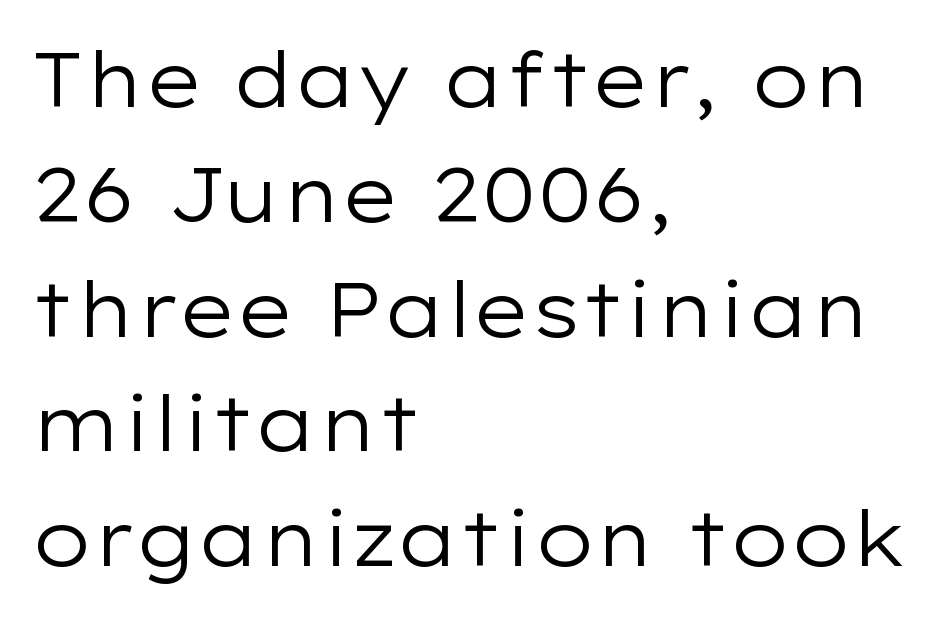
The image shows 76 px regular-weight, wide sans-serif type, upright; set left-aligned, normal line spacing (1.51x), normal letter spacing, not underlined; low stroke contrast and a medium x-height.
